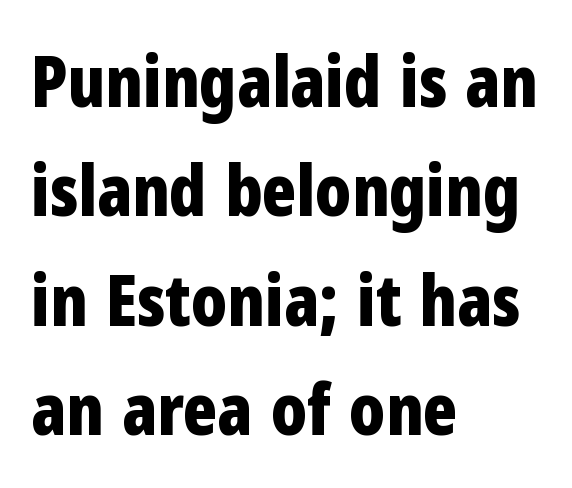
The image shows 71 px bold, condensed sans-serif type, upright; set left-aligned, normal line spacing (1.54x), normal letter spacing, not underlined; low stroke contrast and a medium x-height.
